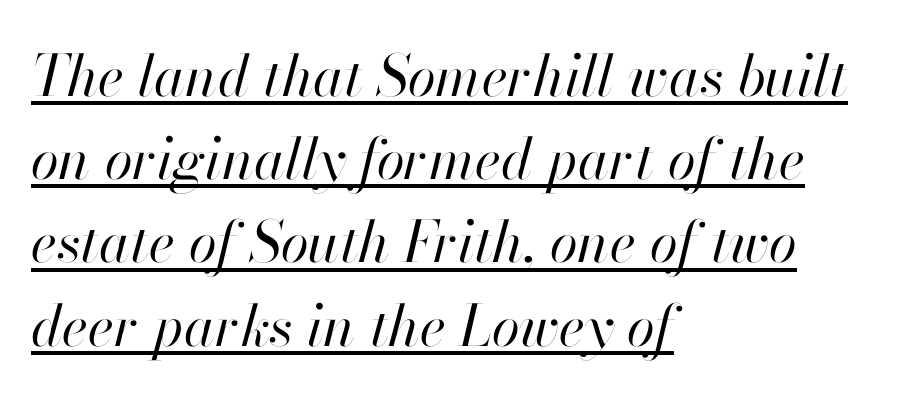
The image shows 57 px regular-weight type, italic (leaning right); set left-aligned, normal line spacing (1.46x), normal letter spacing, underlined; high stroke contrast and a small x-height.
